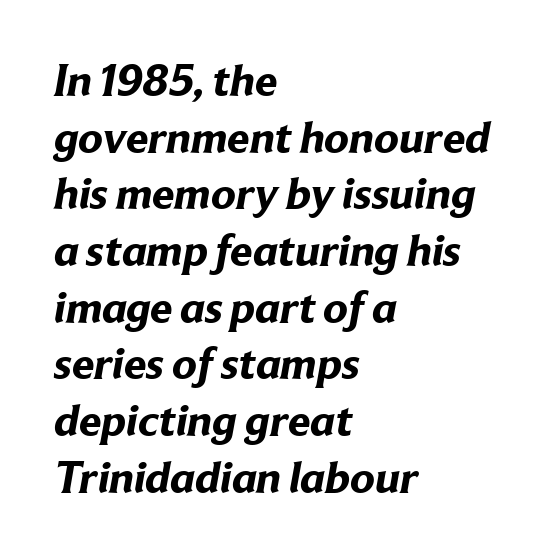
Caption: multi-line text, flush left, ragged right. Underlining? Definitely not there. This rendering employs a face without finishing strokes, i.e., a sans-serif. Thick stems and heavy bowls — unmistakably bold.
